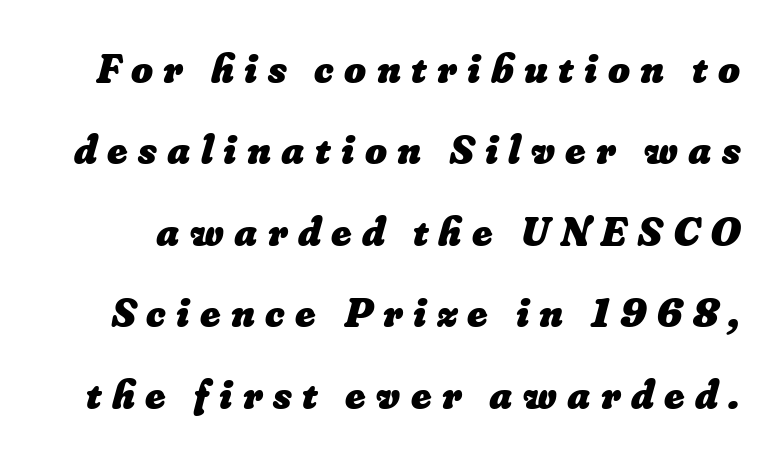
Q: Is the text bold? A: Yes.
Q: Is the text underlined? A: No.
Q: Is the spacing between letters normal or unusually wide? A: Unusually wide.
Q: Is the spacing between lines tight, normal or loose? A: Loose.
Q: Width (condensed, normal, or wide)? A: Normal.
Q: Stroke contrast? A: Low.
Q: x-height? A: Small.
Q: Monospaced? A: No.
